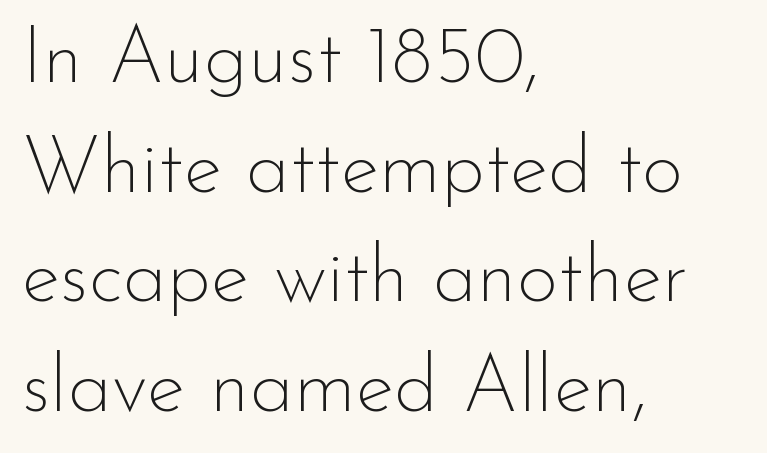
Quick note: not italic, upright. Each letter's strokes conclude bluntly, with no projecting serifs. The ragged edge is on the right, which tells us the setting is flush left. Is this a heavy cut? Hardly; it is regular or lighter. Regarding leading, the lines here are spaced in the standard way.
